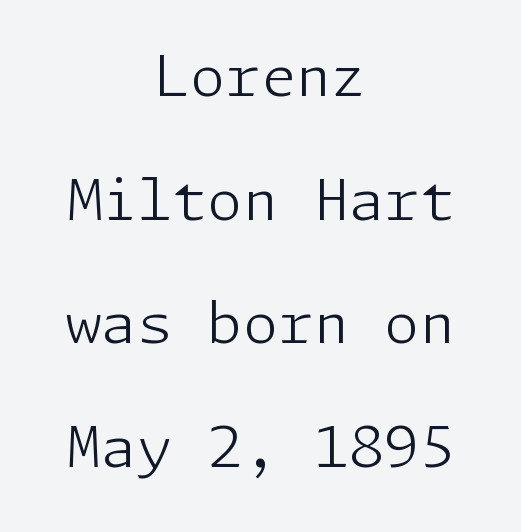
{"serif": "no", "italic": "no", "bold": "no", "weight": "light", "width": "normal", "stroke_contrast": "low", "x_height": "medium", "underline": "no", "align": "center", "line_spacing": "loose", "line_spacing_ratio": 2.17, "letter_spacing": "normal", "letter_spacing_em": 0.0, "glyph_px": 57}
